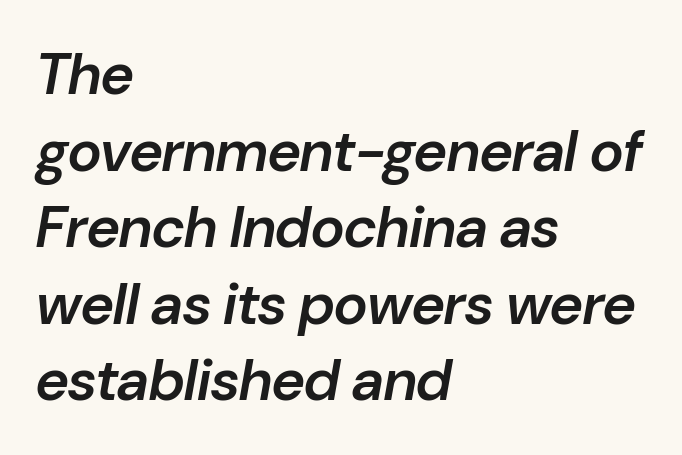
Q: Is the text bold? A: Semi-bold.
Q: Is the text italic (slanted)? A: Yes, it leans right by about 10 degrees.
Q: Is the text underlined? A: No.
Q: How is the paragraph aligned? A: Left-aligned.
Q: Is the spacing between letters normal or unusually wide? A: Normal.
Q: Is the spacing between lines tight, normal or loose? A: Normal.
Q: Width (condensed, normal, or wide)? A: Normal.
Q: Stroke contrast? A: Low.
Q: x-height? A: Medium.
Q: Monospaced? A: No.
